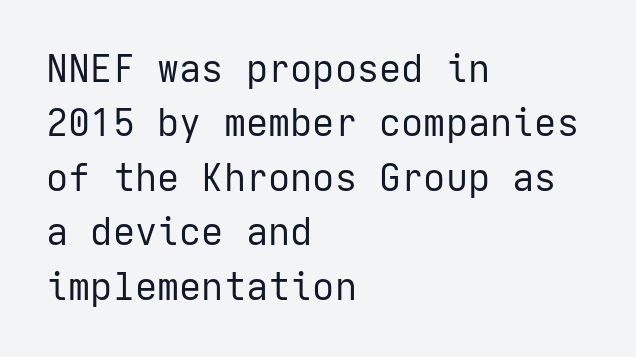
{"serif": "no", "italic": "no", "bold": "no", "weight": "regular", "width": "normal", "stroke_contrast": "low", "x_height": "medium", "underline": "no", "align": "left", "line_spacing": "normal", "line_spacing_ratio": 1.47, "letter_spacing": "normal", "letter_spacing_em": 0.0, "glyph_px": 37}
